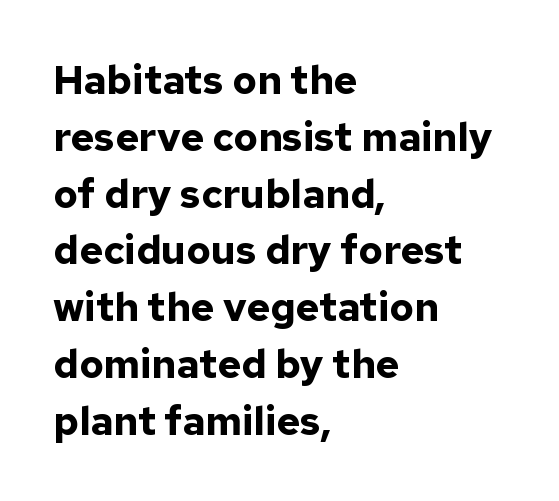
Q: Is the text bold? A: Yes.
Q: Is the text italic (slanted)? A: No, it is upright.
Q: Is the typeface a serif or a sans-serif typeface? A: Sans-serif.
Q: Is the text underlined? A: No.
Q: How is the paragraph aligned? A: Left-aligned.
Q: Is the spacing between letters normal or unusually wide? A: Normal.
Q: Is the spacing between lines tight, normal or loose? A: Normal.
Q: Width (condensed, normal, or wide)? A: Normal.
Q: Stroke contrast? A: Low.
Q: x-height? A: Medium.
Q: Monospaced? A: No.
